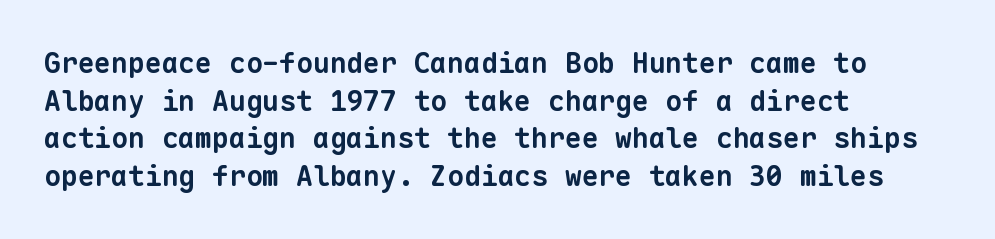
The image shows 28 px bold sans-serif type, monospaced; set left-aligned, normal line spacing (1.34x), normal letter spacing, not underlined; low stroke contrast and a medium x-height.
